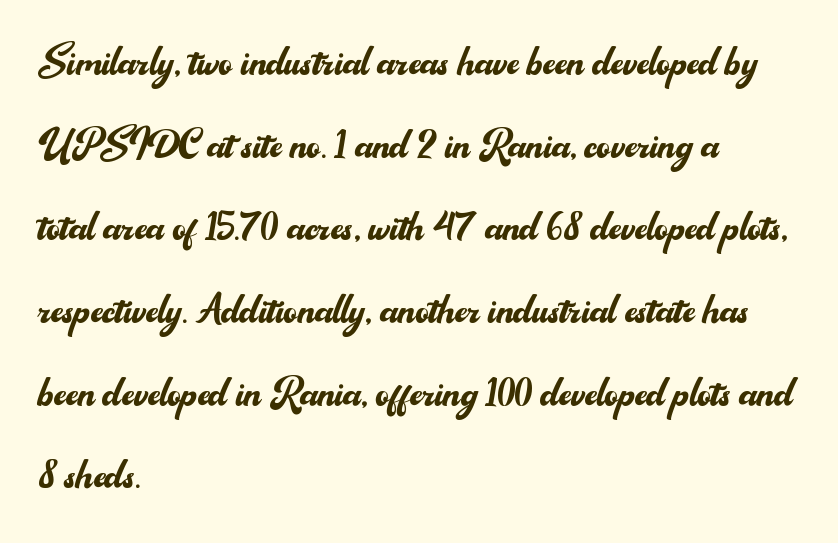
Q: Is the text bold? A: No.
Q: Is the text italic (slanted)? A: Yes.
Q: Is the typeface a serif or a sans-serif typeface? A: Sans-serif.
Q: Is the text underlined? A: No.
Q: How is the paragraph aligned? A: Left-aligned.
Q: Is the spacing between letters normal or unusually wide? A: Normal.
Q: Is the spacing between lines tight, normal or loose? A: Normal.
Q: Width (condensed, normal, or wide)? A: Normal.
Q: Stroke contrast? A: Medium.
Q: x-height? A: Small.
Q: Monospaced? A: No.
